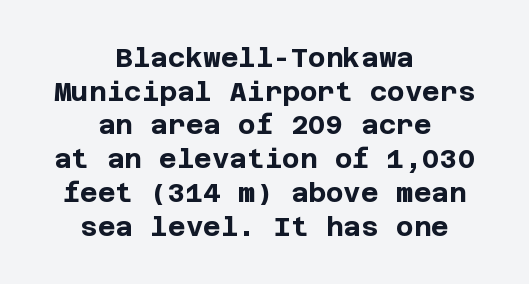
The space between consecutive lines is moderate. The letters stand straight up with perfectly vertical stems. Descender tails drop into unmarked territory. Bold? Absolutely — the strokes are thick and heavy. In CSS terms this would be text-align: center. Each word holds together tightly as a unit, with standard inter-letter gaps.
